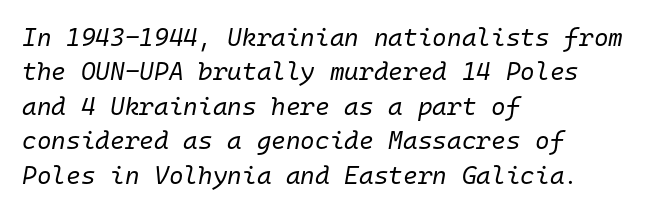
{"italic": "yes", "lean": "right", "slant_degrees": 10, "bold": "no", "underline": "no", "align": "left", "line_spacing": "normal", "line_spacing_ratio": 1.38, "letter_spacing": "normal", "letter_spacing_em": 0.0, "glyph_px": 25}
